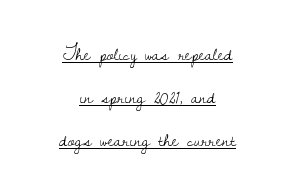
The image shows 20 px text type; set centered, loose line spacing (2.15x), normal letter spacing, underlined.
